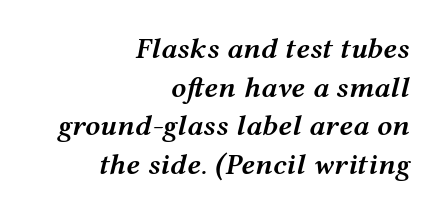
Compared with an ordinary text face, these strokes are moderately heavier — a semibold. Each letter keeps its own natural width here, so spacing adapts to shape. One glance says typical: line gaps are just what's usual. Observe the ordinary spacing: letters are neighbours, not strangers.
